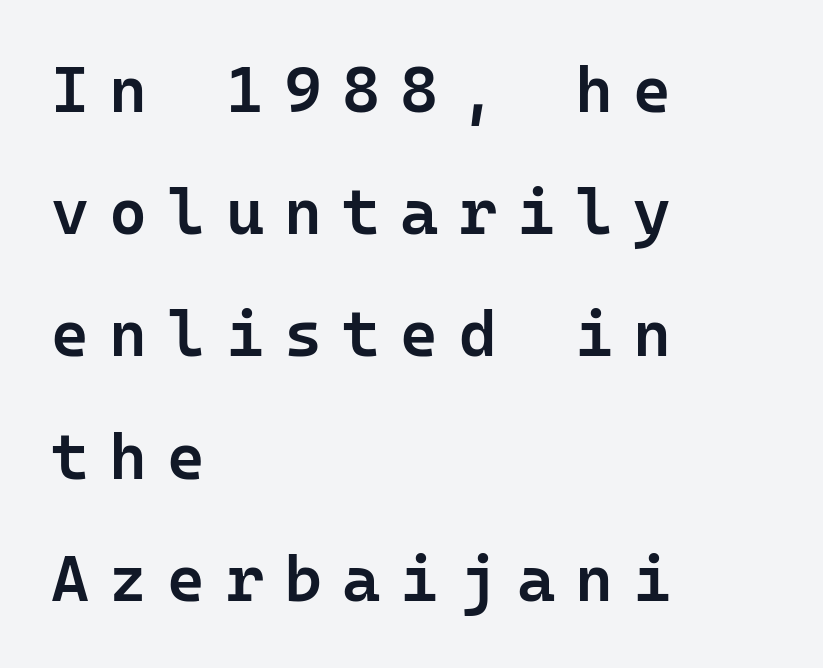
{"serif": "no", "italic": "no", "bold": "semi", "weight": "semibold", "width": "normal", "stroke_contrast": "low", "x_height": "medium", "monospaced": "yes", "underline": "no", "align": "left", "line_spacing_ratio": 1.88, "letter_spacing": "wide", "letter_spacing_em": 0.31, "glyph_px": 65}
